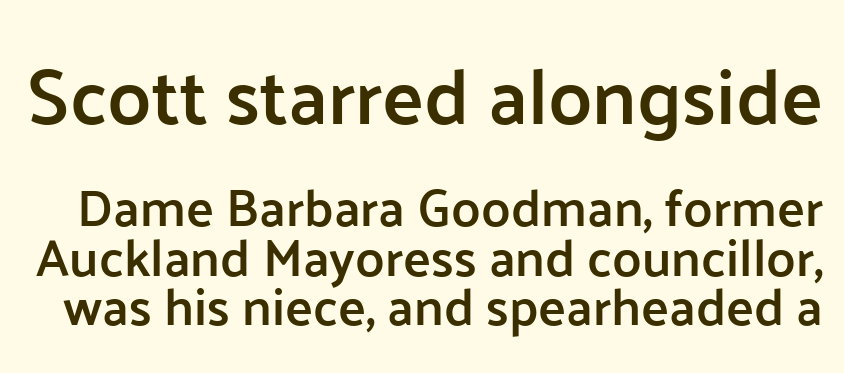
No word sits above an underline. Emphasis by weight is partial: semibold. The face used here is rendered with its standard letterfit. Tightly led — the rows are bunched.
